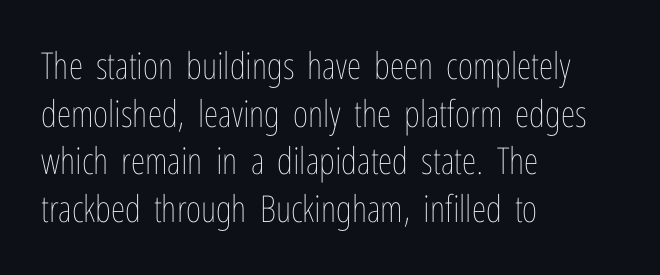
Q: Is the text bold? A: No.
Q: Is the text italic (slanted)? A: No, it is upright.
Q: Is the text underlined? A: No.
Q: How is the paragraph aligned? A: Left-aligned.
Q: Is the spacing between letters normal or unusually wide? A: Normal.
Q: Is the spacing between lines tight, normal or loose? A: Normal.
Q: Width (condensed, normal, or wide)? A: Condensed.
Q: Stroke contrast? A: Low.
Q: x-height? A: Medium.
Q: Monospaced? A: No.
